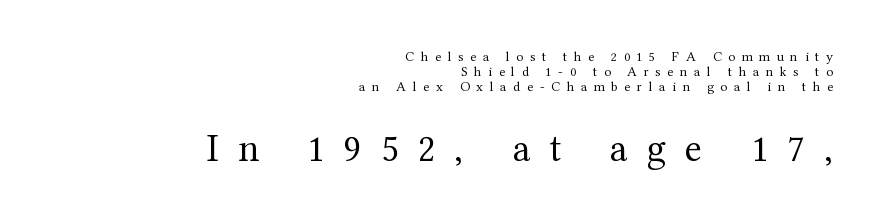
The typeface has the unassuming heft of standard copy or less. One-word summary of the alignment: right. The face used here is proportionally spaced, like ordinary book or web type. Unlike a clean sans, this face finishes its strokes with serifs. Plain, unruled lines of type.
